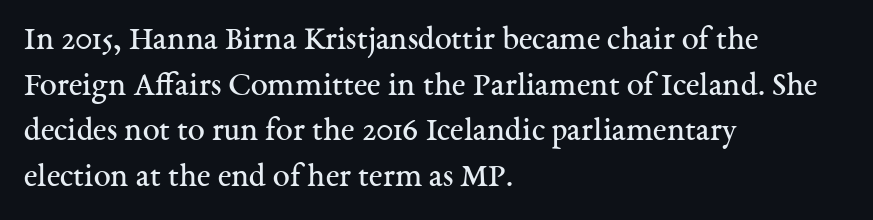
Q: Is the text bold? A: No.
Q: Is the text italic (slanted)? A: No, it is upright.
Q: Is the typeface a serif or a sans-serif typeface? A: Serif.
Q: Is the text underlined? A: No.
Q: How is the paragraph aligned? A: Left-aligned.
Q: Is the spacing between letters normal or unusually wide? A: Normal.
Q: Is the spacing between lines tight, normal or loose? A: Normal.
Q: Width (condensed, normal, or wide)? A: Normal.
Q: Stroke contrast? A: Medium.
Q: x-height? A: Medium.
Q: Monospaced? A: No.
